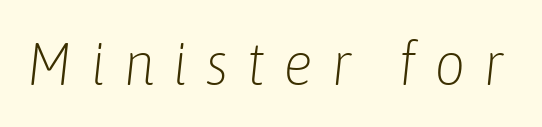
The image shows 61 px light, condensed type, italic (leaning right); set unusually wide letter spacing (+0.29 em), not underlined; low stroke contrast and a medium x-height.
